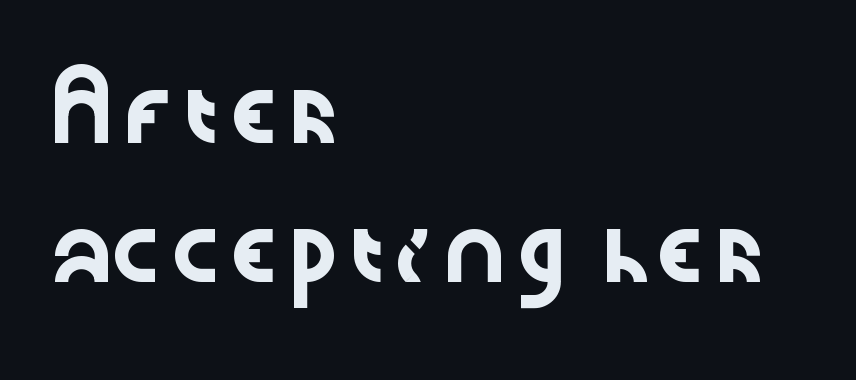
Q: Is the text italic (slanted)? A: No, it is upright.
Q: Is the typeface a serif or a sans-serif typeface? A: Sans-serif.
Q: Is the text underlined? A: No.
Q: How is the paragraph aligned? A: Left-aligned.
Q: Is the spacing between letters normal or unusually wide? A: Normal.
Q: Is the spacing between lines tight, normal or loose? A: Loose.
Q: Width (condensed, normal, or wide)? A: Wide.
Q: Stroke contrast? A: Low.
Q: x-height? A: Medium.
Q: Monospaced? A: No.
